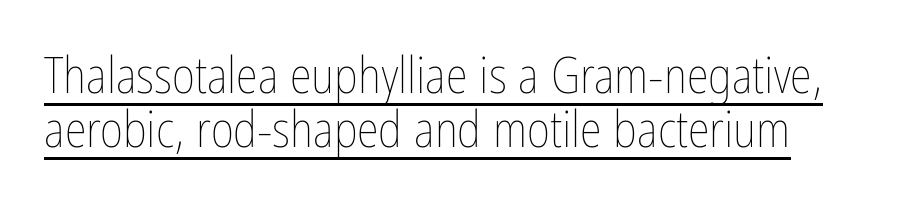
How are the letters spaced? Ordinarily, with no added tracking. Proportional: the letters do not fall into vertical columns. A typographer would call this underscored text. The characters are drawn with everyday or finer stroke widths. Does the leading feel generous? Not at all — it's pinched. Unlike italic type, these characters show no tilt at all.
